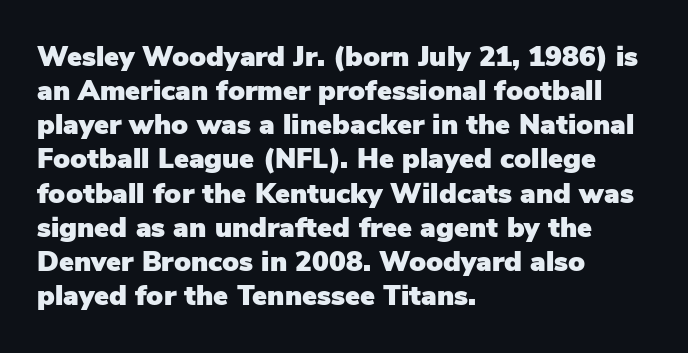
{"serif": "no", "italic": "no", "width": "normal", "stroke_contrast": "low", "x_height": "medium", "monospaced": "no", "underline": "no", "align": "left", "line_spacing_ratio": 1.22, "letter_spacing": "normal", "letter_spacing_em": 0.0, "glyph_px": 28}
